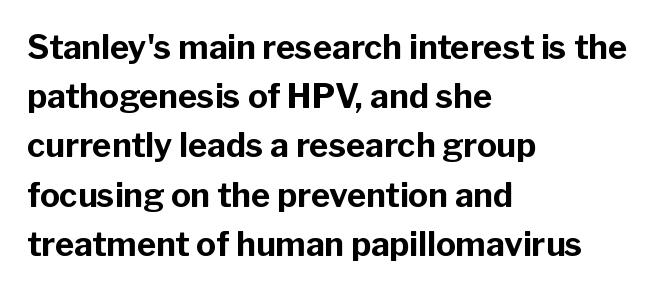
{"serif": "no", "italic": "no", "bold": "yes", "weight": "bold", "width": "normal", "stroke_contrast": "low", "x_height": "medium", "monospaced": "no", "underline": "no", "align": "left", "line_spacing": "normal", "line_spacing_ratio": 1.49, "letter_spacing": "normal", "letter_spacing_em": 0.0, "glyph_px": 33}
